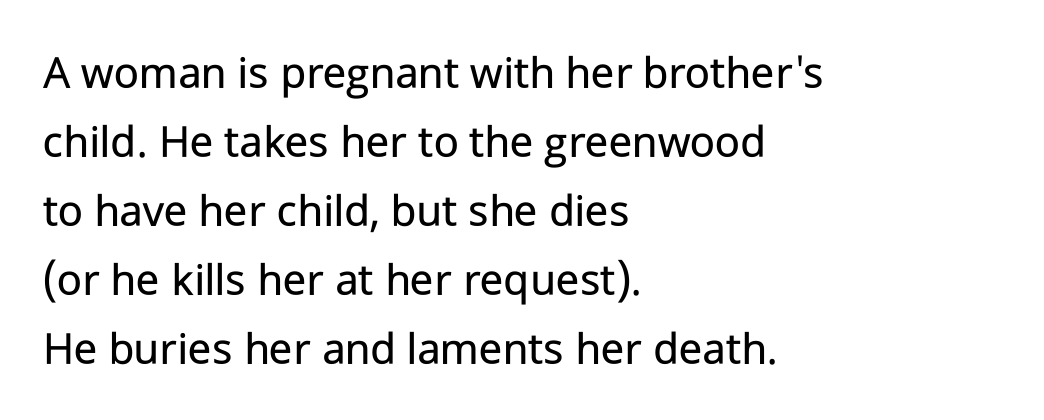
The image shows 48 px regular-weight sans-serif type, upright; set left-aligned, normal line spacing (1.44x), normal letter spacing, not underlined; low stroke contrast and a medium x-height.
